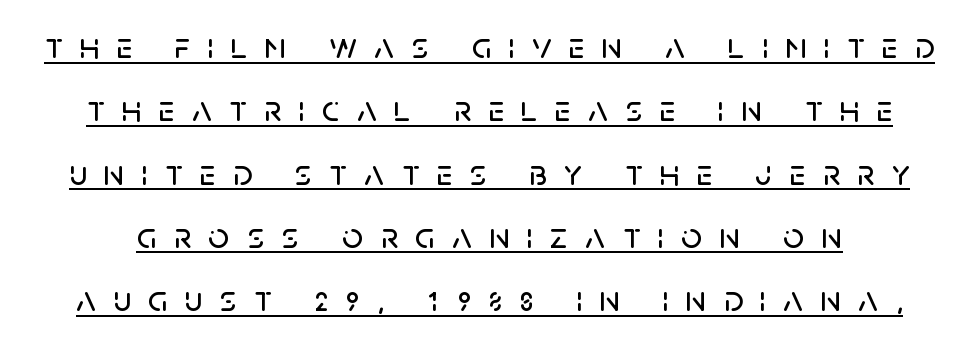
{"serif": "no", "italic": "no", "width": "normal", "stroke_contrast": "low", "x_height": "large", "monospaced": "no", "underline": "yes", "line_spacing_ratio": 1.71, "letter_spacing": "wide", "letter_spacing_em": 0.47, "glyph_px": 37}
